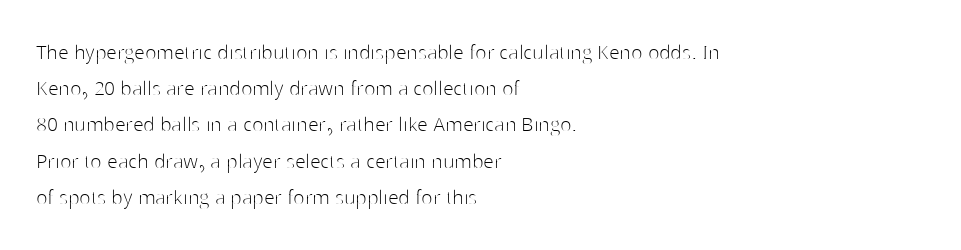
{"italic": "no", "bold": "no", "underline": "no", "align": "left", "line_spacing": "normal", "line_spacing_ratio": 1.51, "letter_spacing": "normal", "letter_spacing_em": 0.0, "glyph_px": 24}
